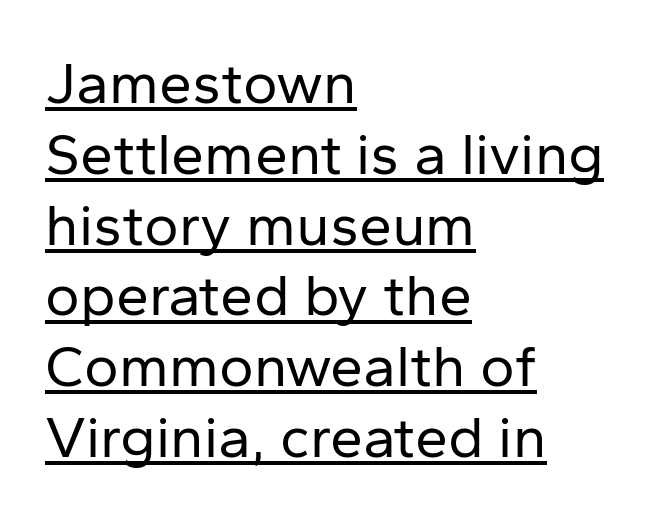
Q: Is the text bold? A: No.
Q: Is the text italic (slanted)? A: No, it is upright.
Q: Is the typeface a serif or a sans-serif typeface? A: Sans-serif.
Q: Is the text underlined? A: Yes.
Q: How is the paragraph aligned? A: Left-aligned.
Q: Is the spacing between letters normal or unusually wide? A: Normal.
Q: Width (condensed, normal, or wide)? A: Normal.
Q: Stroke contrast? A: Low.
Q: x-height? A: Medium.
Q: Monospaced? A: No.
